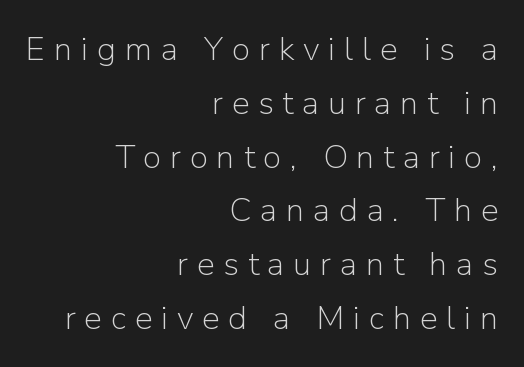
Q: Is the text bold? A: No.
Q: Is the text italic (slanted)? A: No, it is upright.
Q: Is the typeface a serif or a sans-serif typeface? A: Sans-serif.
Q: Is the text underlined? A: No.
Q: How is the paragraph aligned? A: Right-aligned.
Q: Is the spacing between letters normal or unusually wide? A: Unusually wide.
Q: Is the spacing between lines tight, normal or loose? A: Normal.
Q: Width (condensed, normal, or wide)? A: Normal.
Q: Stroke contrast? A: Low.
Q: x-height? A: Medium.
Q: Monospaced? A: No.
